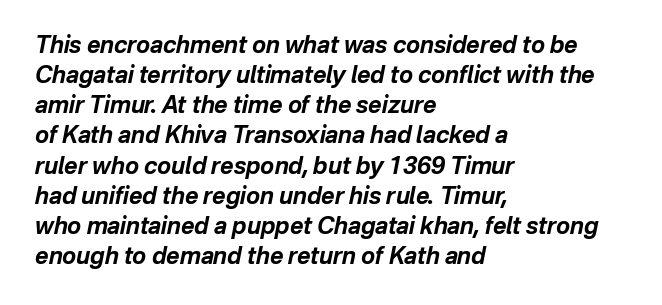
The image shows 23 px bold type, italic (leaning right); set left-aligned, normal line spacing (1.31x), normal letter spacing, not underlined.
